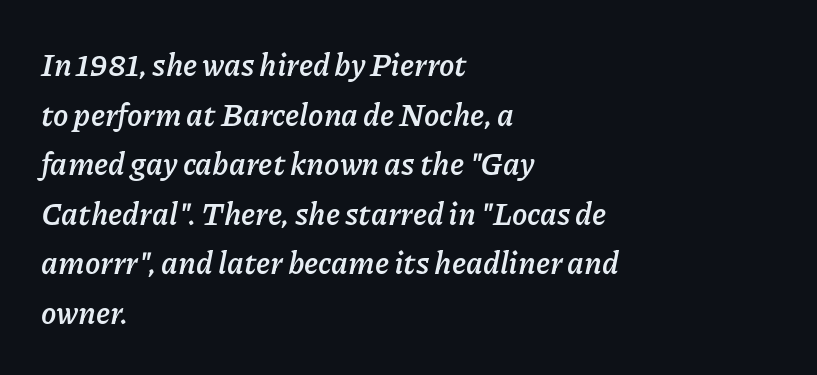
Q: Is the text bold? A: Yes.
Q: Is the text italic (slanted)? A: Yes, it leans right by about 11 degrees.
Q: Is the text underlined? A: No.
Q: How is the paragraph aligned? A: Left-aligned.
Q: Is the spacing between letters normal or unusually wide? A: Normal.
Q: Is the spacing between lines tight, normal or loose? A: Normal.
Q: Width (condensed, normal, or wide)? A: Normal.
Q: Stroke contrast? A: Low.
Q: x-height? A: Medium.
Q: Monospaced? A: No.
